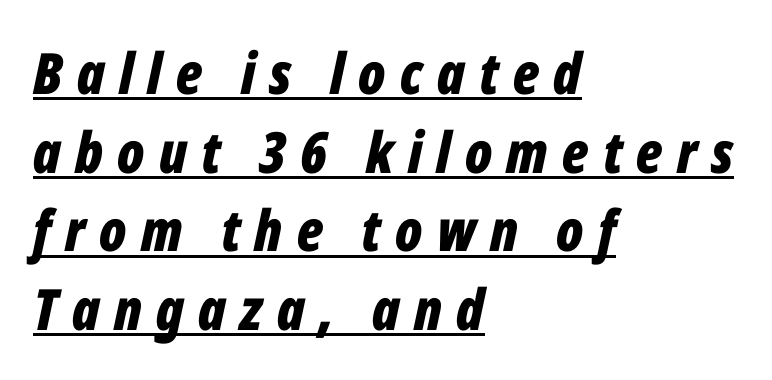
Q: Is the text bold? A: Yes.
Q: Is the text italic (slanted)? A: Yes, it leans right by about 12 degrees.
Q: Is the text underlined? A: Yes.
Q: How is the paragraph aligned? A: Left-aligned.
Q: Is the spacing between letters normal or unusually wide? A: Unusually wide.
Q: Is the spacing between lines tight, normal or loose? A: Normal.
Q: Width (condensed, normal, or wide)? A: Condensed.
Q: Stroke contrast? A: Low.
Q: x-height? A: Medium.
Q: Monospaced? A: No.
